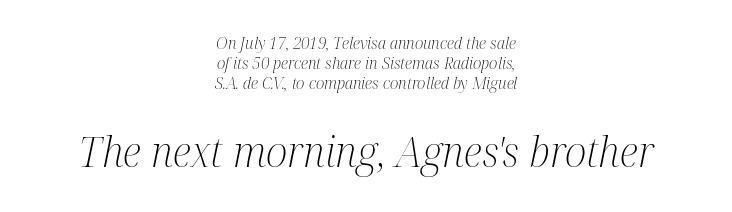
Q: Is the text bold? A: No.
Q: Is the text italic (slanted)? A: Yes, it leans right by about 12 degrees.
Q: Is the typeface a serif or a sans-serif typeface? A: Serif.
Q: Is the text underlined? A: No.
Q: How is the paragraph aligned? A: Centered.
Q: Is the spacing between letters normal or unusually wide? A: Normal.
Q: Which block of text is set in a larger size, the first (top) or the second (bottom)? A: The second (bottom) one.
Q: Width (condensed, normal, or wide)? A: Condensed.
Q: Stroke contrast? A: Medium.
Q: x-height? A: Medium.
Q: Monospaced? A: No.
